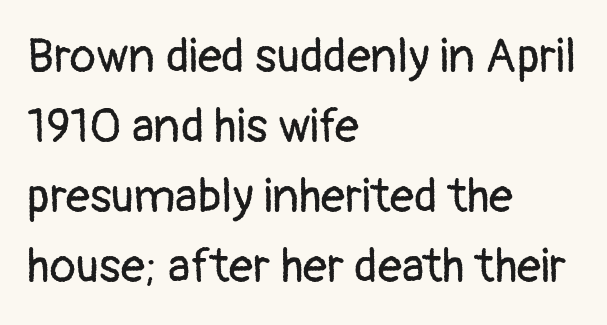
{"serif": "no", "italic": "no", "bold": "no", "weight": "regular", "width": "normal", "stroke_contrast": "low", "x_height": "medium", "monospaced": "no", "underline": "no", "align": "left", "line_spacing": "normal", "line_spacing_ratio": 1.46, "letter_spacing": "normal", "letter_spacing_em": 0.0, "glyph_px": 48}
